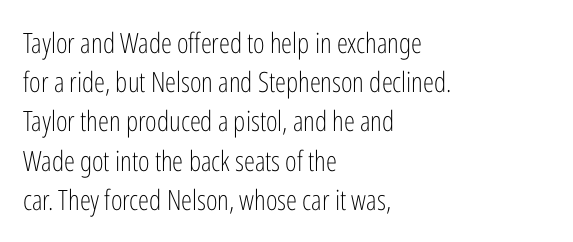
Nobody drew a line under any word here. You could not count columns in this text — the font is proportionally spaced. You can tell it's not italic because the verticals are truly vertical. The compositor pushed each line to the left boundary.
